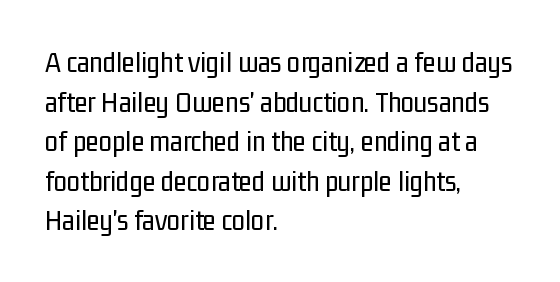
{"serif": "no", "italic": "no", "bold": "no", "weight": "regular", "width": "condensed", "stroke_contrast": "low", "x_height": "medium", "monospaced": "no", "underline": "no", "align": "left", "line_spacing": "normal", "line_spacing_ratio": 1.32, "letter_spacing": "normal", "letter_spacing_em": 0.0, "glyph_px": 30}
